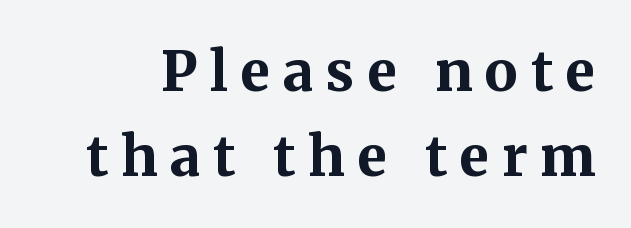
Q: Is the text bold? A: Yes.
Q: Is the text italic (slanted)? A: No, it is upright.
Q: Is the typeface a serif or a sans-serif typeface? A: Serif.
Q: Is the text underlined? A: No.
Q: Is the spacing between letters normal or unusually wide? A: Unusually wide.
Q: Is the spacing between lines tight, normal or loose? A: Normal.
Q: Width (condensed, normal, or wide)? A: Normal.
Q: Stroke contrast? A: Medium.
Q: x-height? A: Medium.
Q: Monospaced? A: No.
